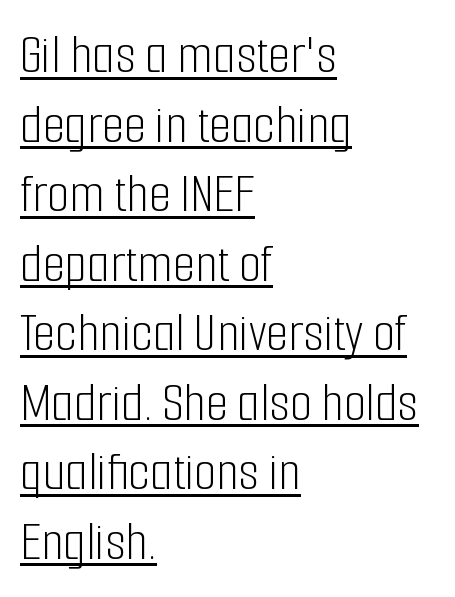
{"serif": "no", "italic": "no", "bold": "no", "weight": "light", "width": "condensed", "stroke_contrast": "low", "x_height": "medium", "monospaced": "no", "underline": "yes", "align": "left", "line_spacing_ratio": 1.22, "letter_spacing": "normal", "letter_spacing_em": 0.0, "glyph_px": 57}
